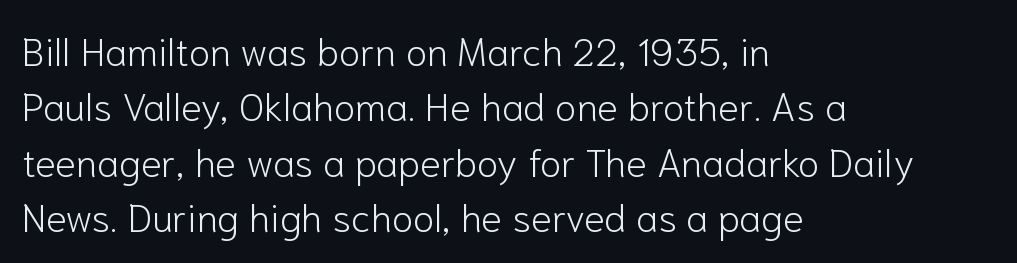
The image shows 39 px light sans-serif type, upright; set left-aligned, normal line spacing (1.42x), normal letter spacing, not underlined; low stroke contrast and a medium x-height.
